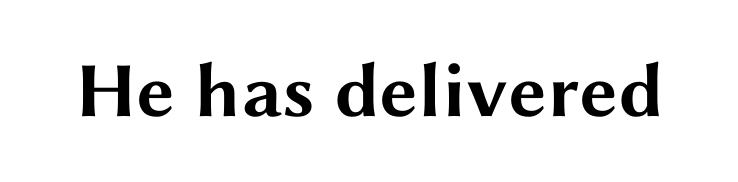
These lines are rendered in a variable-pitch font. Notice how thick the strokes are: this is what a full bold looks like. Classification — sans serif. The letterforms sit shoulder to shoulder at normal distance. This sample uses an upright cut, with every glyph sitting square on the baseline. The strip under each line holds only bare page.
